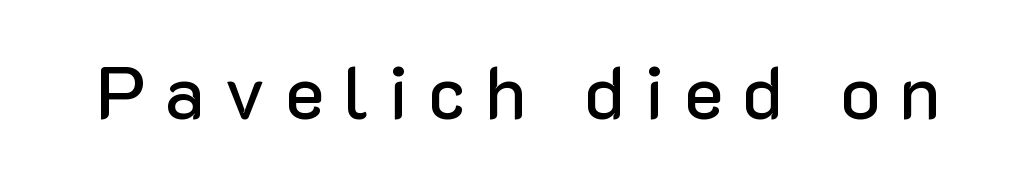
Q: Is the text italic (slanted)? A: No, it is upright.
Q: Is the typeface a serif or a sans-serif typeface? A: Sans-serif.
Q: Is the text underlined? A: No.
Q: Is the spacing between letters normal or unusually wide? A: Unusually wide.
Q: Width (condensed, normal, or wide)? A: Normal.
Q: Stroke contrast? A: Low.
Q: x-height? A: Medium.
Q: Monospaced? A: No.
